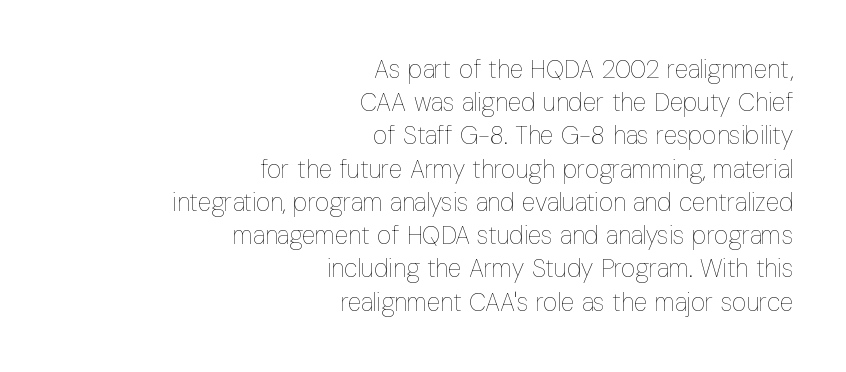
The image shows 25 px text type, upright; set right-aligned, normal line spacing (1.33x), normal letter spacing, not underlined.
